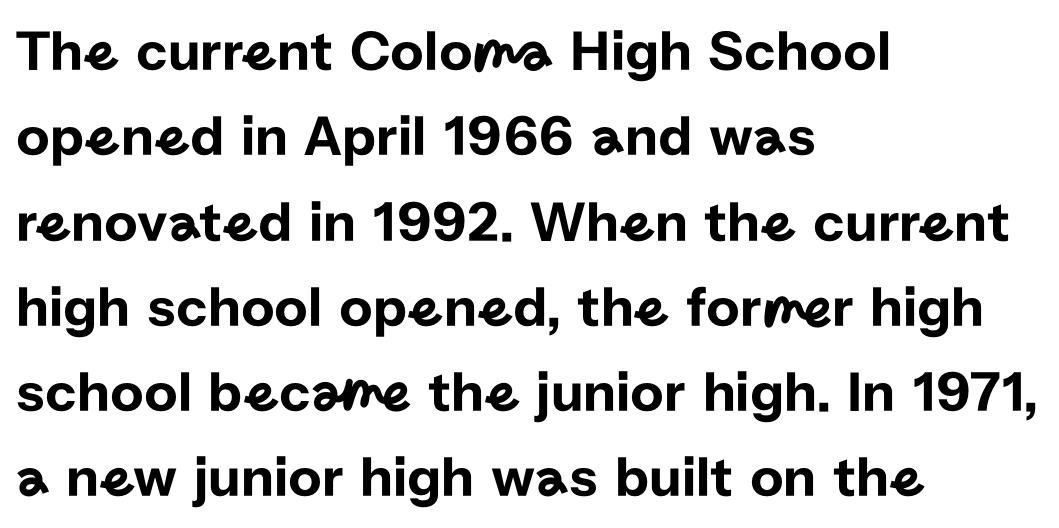
{"serif": "no", "italic": "no", "width": "normal", "stroke_contrast": "low", "x_height": "medium", "monospaced": "no", "underline": "no", "align": "left", "line_spacing": "normal", "line_spacing_ratio": 1.47, "letter_spacing": "normal", "letter_spacing_em": 0.0, "glyph_px": 58}
